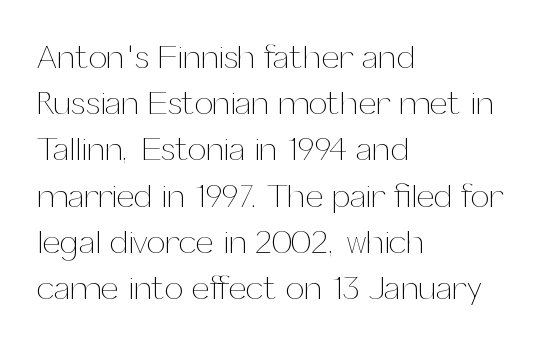
The image shows 33 px thin type, upright; set left-aligned, normal line spacing (1.4x), normal letter spacing, not underlined; medium stroke contrast and a medium x-height.
